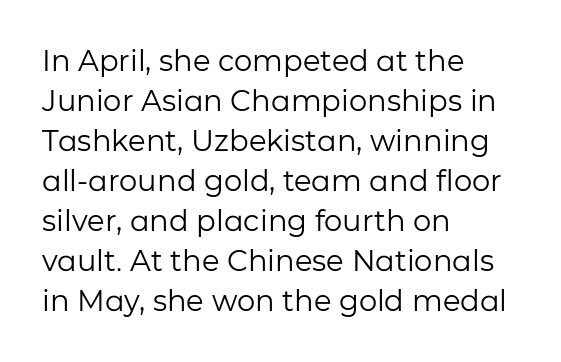
{"serif": "no", "italic": "no", "bold": "no", "weight": "regular", "width": "normal", "stroke_contrast": "low", "x_height": "medium", "monospaced": "no", "underline": "no", "align": "left", "line_spacing": "normal", "line_spacing_ratio": 1.38, "letter_spacing": "normal", "letter_spacing_em": 0.0, "glyph_px": 29}
